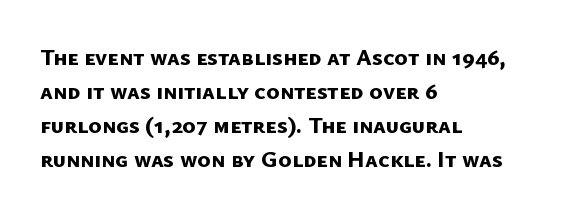
The image shows 23 px bold type; set left-aligned, normal line spacing (1.48x), normal letter spacing, not underlined.
